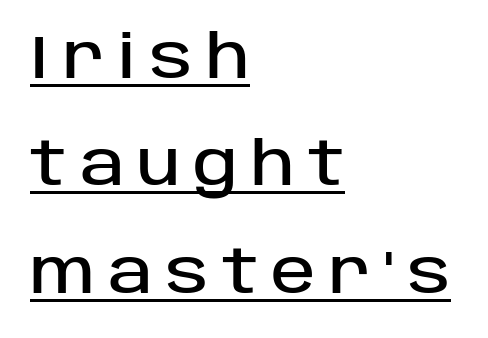
Italic? Not at all — the glyphs are vertical. The sample's only ornament is a line tracing under the words. Is the block centered? No — it sits flush against the left margin. Here the designer chose a conventional face with non-uniform glyph widths.
